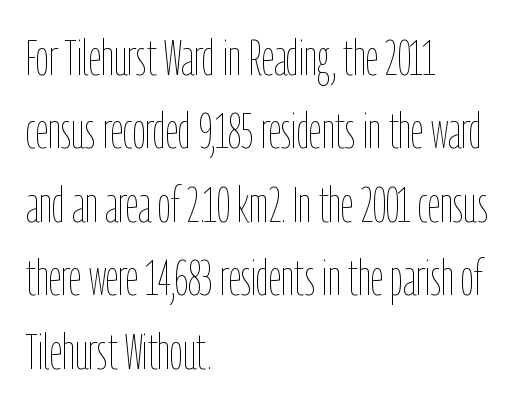
Underline: absent. One glance says typical: line gaps are just what's usual. The typesetter chose a ragged-right arrangement here. Each word holds together tightly as a unit, with standard inter-letter gaps. The lettering stays uniformly vertical, giving the passage a roman look. The face used here is proportionally spaced, like ordinary book or web type.
